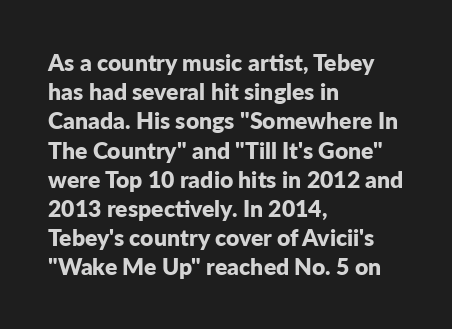
The image shows 23 px bold type, upright; set left-aligned, normal line spacing (1.27x), normal letter spacing, not underlined.
